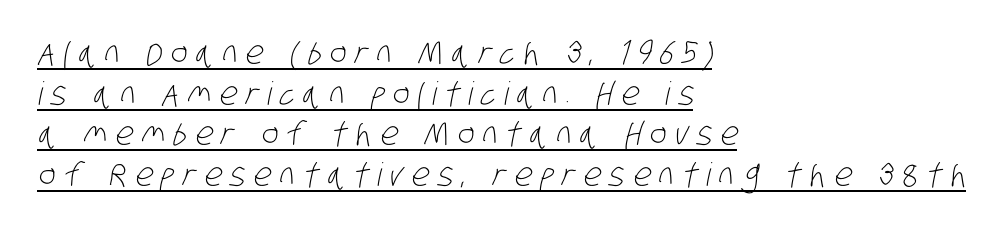
The image shows 32 px light, condensed sans-serif type; set left-aligned, normal line spacing (1.27x), unusually wide letter spacing (+0.26 em), underlined; low stroke contrast and a large x-height.
